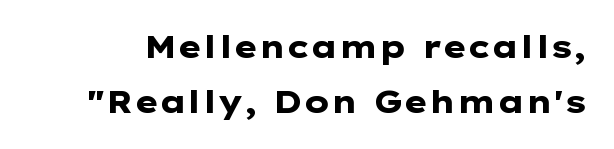
Q: Is the text bold? A: Yes.
Q: Is the text italic (slanted)? A: No, it is upright.
Q: Is the typeface a serif or a sans-serif typeface? A: Sans-serif.
Q: Is the text underlined? A: No.
Q: Is the spacing between letters normal or unusually wide? A: Normal.
Q: Width (condensed, normal, or wide)? A: Wide.
Q: Stroke contrast? A: Low.
Q: x-height? A: Medium.
Q: Monospaced? A: No.
